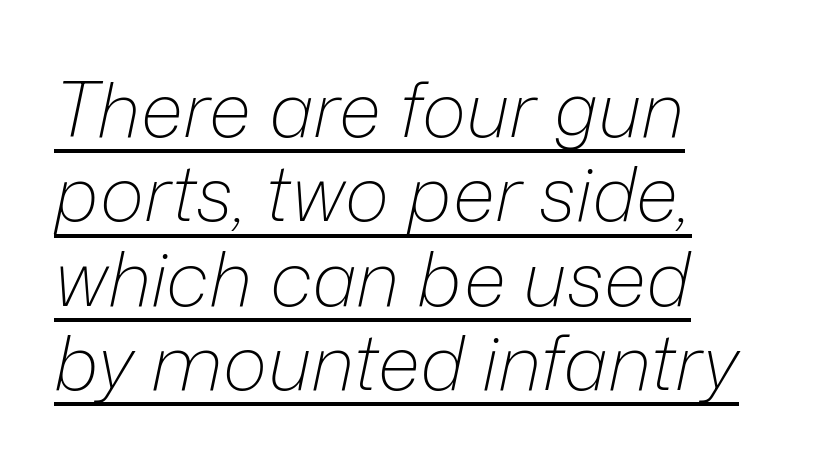
There is no visible air inserted between adjacent glyphs. These glyphs show unthickened strokes, regular width or finer. The lines in this sample share a left origin and differ only in where they stop. In terms of leading, this rendering errs on the cramped side. Note the varied advance widths — an 'i' is clearly narrower than an 'm'. The face used here has a pronounced slope to its letters.
